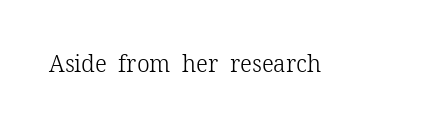
The image shows 23 px text type, upright; set normal letter spacing, not underlined.
